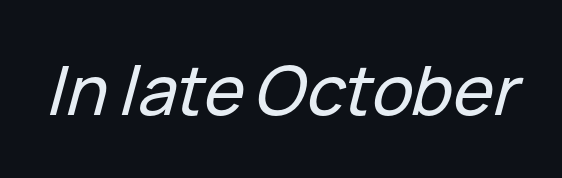
Q: Is the text italic (slanted)? A: Yes, it leans right by about 15 degrees.
Q: Is the text underlined? A: No.
Q: Is the spacing between letters normal or unusually wide? A: Normal.
Q: Width (condensed, normal, or wide)? A: Normal.
Q: Stroke contrast? A: Low.
Q: x-height? A: Medium.
Q: Monospaced? A: No.
